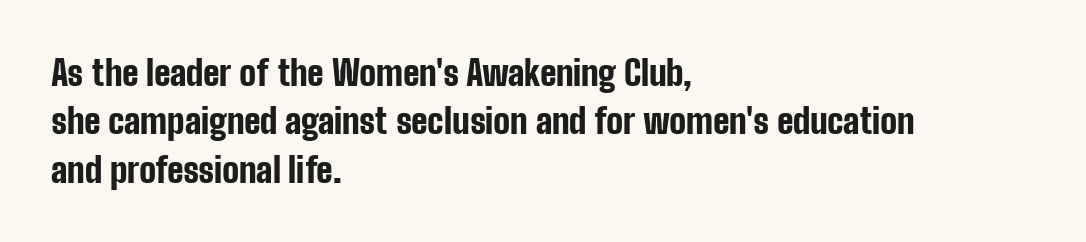
The image shows 35 px bold, condensed sans-serif type, upright; set left-aligned, normal line spacing (1.38x), normal letter spacing, not underlined; low stroke contrast and a medium x-height.
